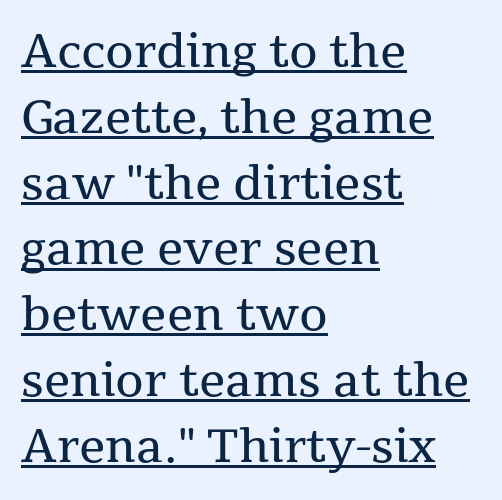
Q: Is the text bold? A: No.
Q: Is the text italic (slanted)? A: No, it is upright.
Q: Is the typeface a serif or a sans-serif typeface? A: Serif.
Q: Is the text underlined? A: Yes.
Q: How is the paragraph aligned? A: Left-aligned.
Q: Is the spacing between letters normal or unusually wide? A: Normal.
Q: Is the spacing between lines tight, normal or loose? A: Normal.
Q: Width (condensed, normal, or wide)? A: Normal.
Q: Stroke contrast? A: Medium.
Q: x-height? A: Medium.
Q: Monospaced? A: No.
